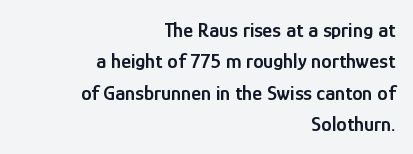
The image shows 21 px text type, upright; set right-aligned, normal line spacing (1.49x), normal letter spacing, not underlined.
